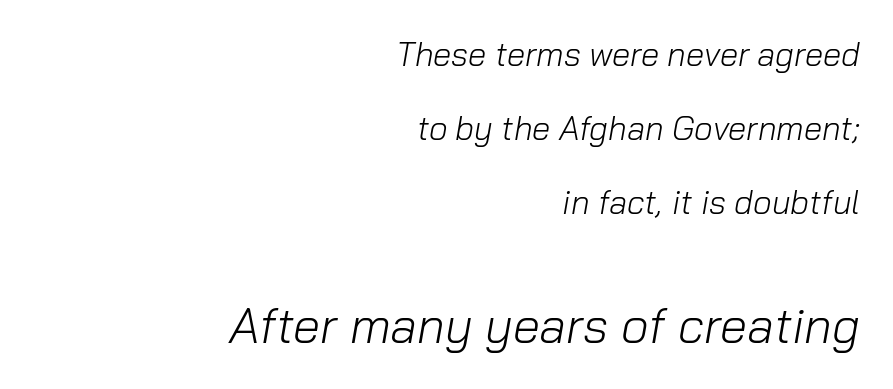
Q: Is the text bold? A: No.
Q: Is the text italic (slanted)? A: Yes, it leans right by about 10 degrees.
Q: Is the text underlined? A: No.
Q: How is the paragraph aligned? A: Right-aligned.
Q: Is the spacing between letters normal or unusually wide? A: Normal.
Q: Is the spacing between lines tight, normal or loose? A: Loose.
Q: Which block of text is set in a larger size, the first (top) or the second (bottom)? A: The second (bottom) one.
Q: Width (condensed, normal, or wide)? A: Normal.
Q: Stroke contrast? A: Low.
Q: x-height? A: Medium.
Q: Monospaced? A: No.
